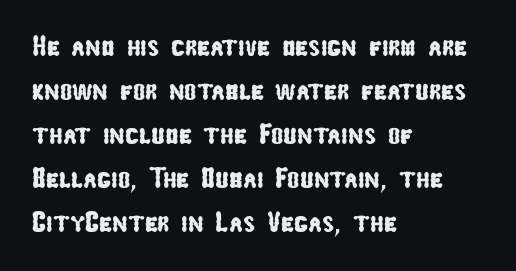
{"serif": "no", "width": "condensed", "stroke_contrast": "low", "x_height": "medium", "monospaced": "no", "underline": "no", "align": "left", "line_spacing": "normal", "line_spacing_ratio": 1.52, "letter_spacing": "normal", "letter_spacing_em": 0.0, "glyph_px": 29}
